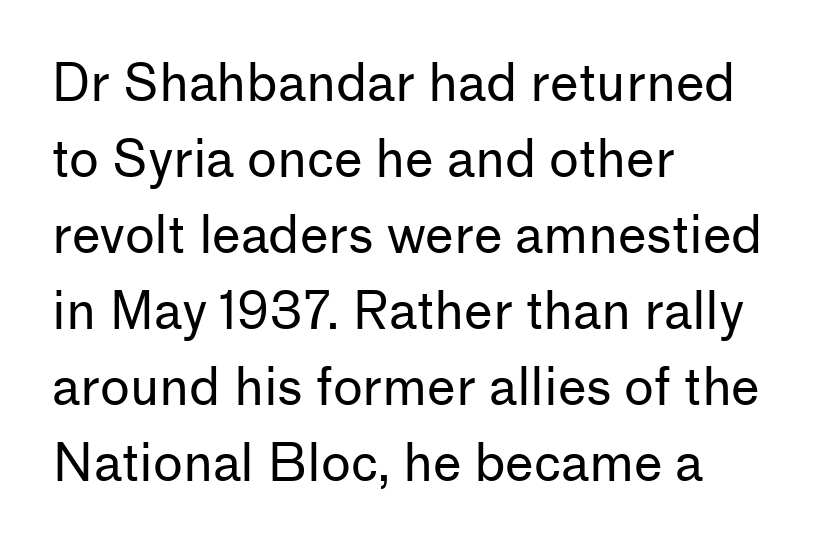
Q: Is the text bold? A: No.
Q: Is the text italic (slanted)? A: No, it is upright.
Q: Is the typeface a serif or a sans-serif typeface? A: Sans-serif.
Q: Is the text underlined? A: No.
Q: How is the paragraph aligned? A: Left-aligned.
Q: Is the spacing between letters normal or unusually wide? A: Normal.
Q: Is the spacing between lines tight, normal or loose? A: Normal.
Q: Width (condensed, normal, or wide)? A: Normal.
Q: Stroke contrast? A: Low.
Q: x-height? A: Medium.
Q: Monospaced? A: No.
